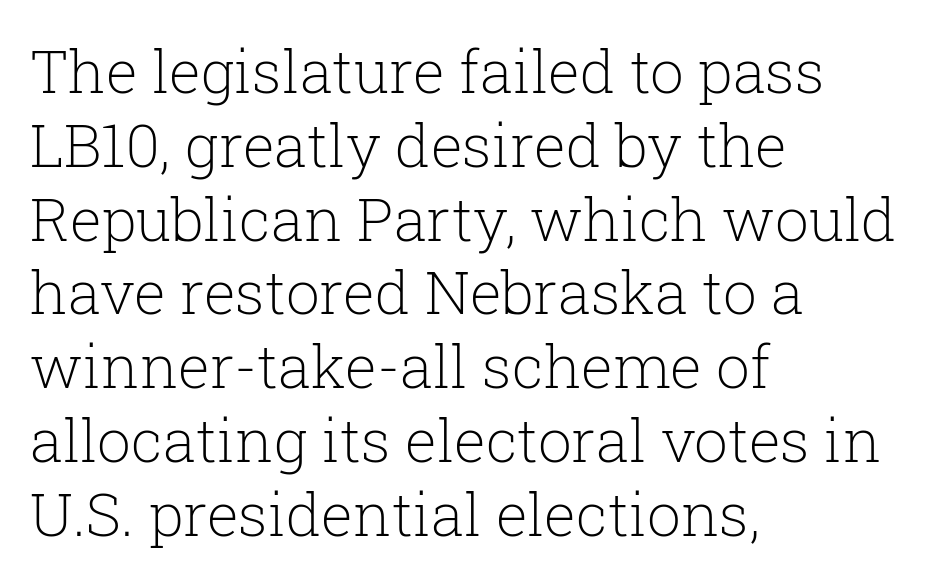
Counters stay open thanks to moderate or lighter strokes. Type style note: has serifs. Rule under the text: the space is simply empty. Character widths vary here, with narrow letters taking less room than wide ones. Observe the ordinary spacing: letters are neighbours, not strangers.
